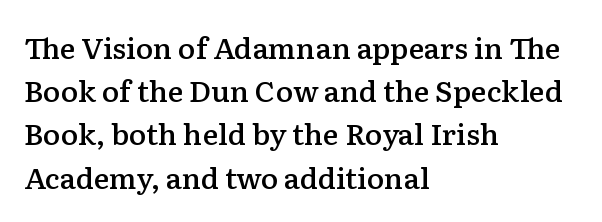
Horizontal bands of white between lines are of average thickness. Semibold letterforms, between regular and bold. What stands out about the letter spacing? Nothing — it is the standard amount. Words float on clear page, feet unadorned.
